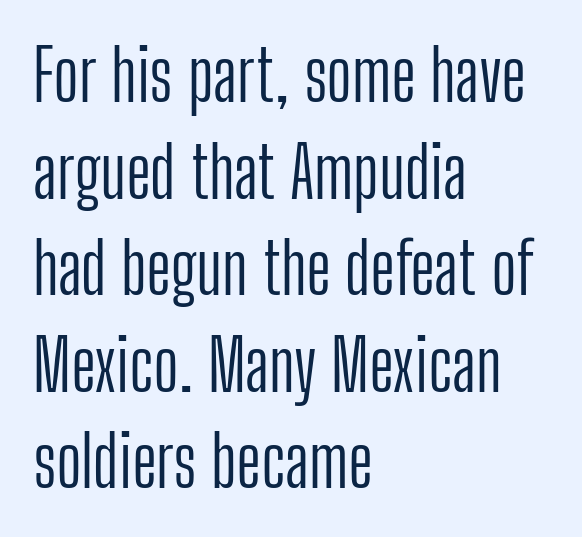
The image shows 70 px light, condensed sans-serif type, upright; set left-aligned, normal line spacing (1.38x), normal letter spacing, not underlined; low stroke contrast and a medium x-height.
